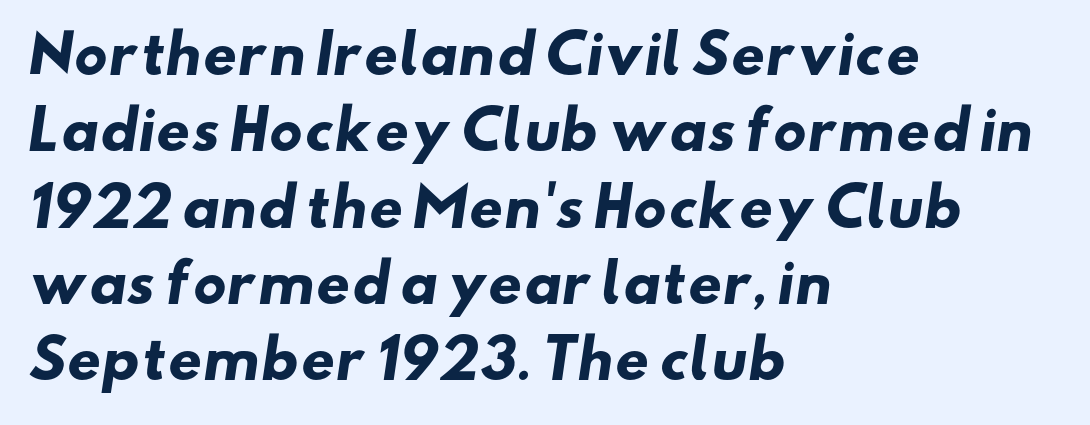
The image shows 53 px heavy, wide sans-serif type; set left-aligned, normal line spacing (1.44x), normal letter spacing, not underlined; low stroke contrast and a small x-height.
